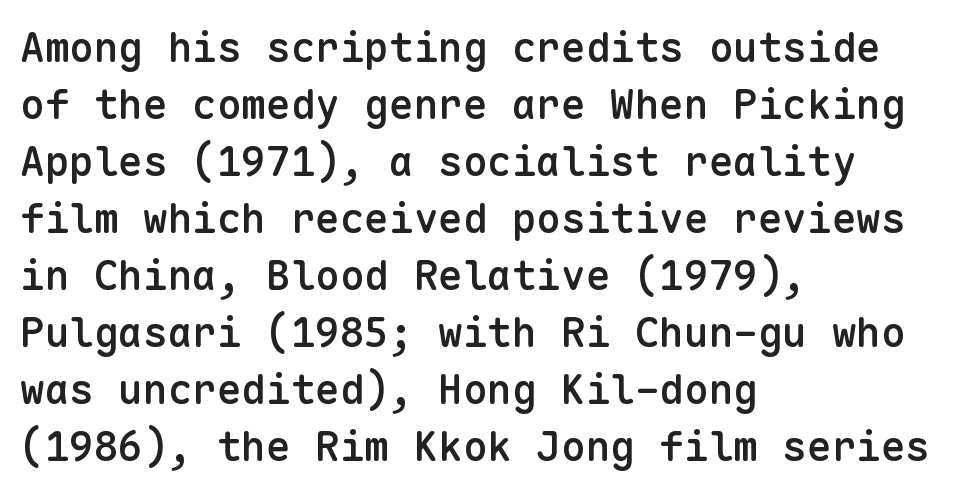
Q: Is the text bold? A: Semi-bold.
Q: Is the text italic (slanted)? A: No, it is upright.
Q: Is the typeface a serif or a sans-serif typeface? A: Sans-serif.
Q: Is the text underlined? A: No.
Q: How is the paragraph aligned? A: Left-aligned.
Q: Is the spacing between letters normal or unusually wide? A: Normal.
Q: Is the spacing between lines tight, normal or loose? A: Normal.
Q: Width (condensed, normal, or wide)? A: Normal.
Q: Stroke contrast? A: Low.
Q: x-height? A: Medium.
Q: Monospaced? A: Yes.
